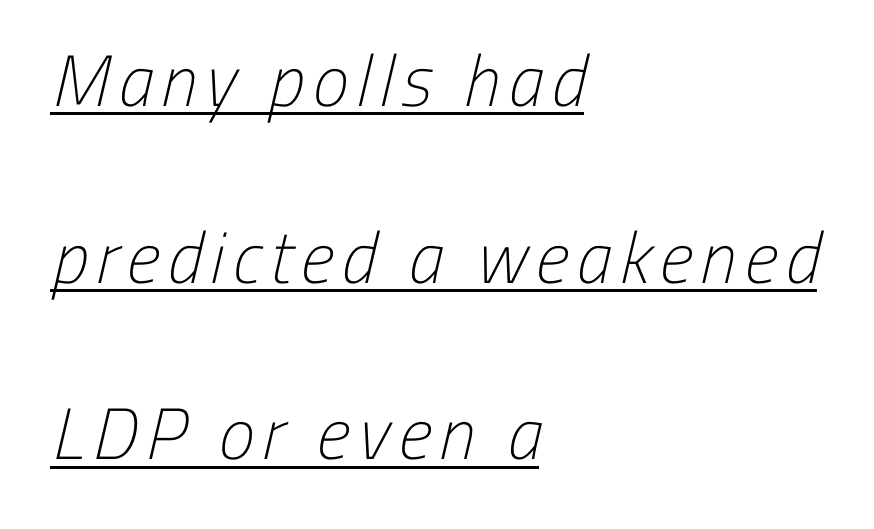
{"serif": "no", "bold": "no", "weight": "light", "width": "condensed", "stroke_contrast": "low", "x_height": "medium", "monospaced": "no", "underline": "yes", "align": "left", "line_spacing": "loose", "line_spacing_ratio": 2.42, "glyph_px": 73}
